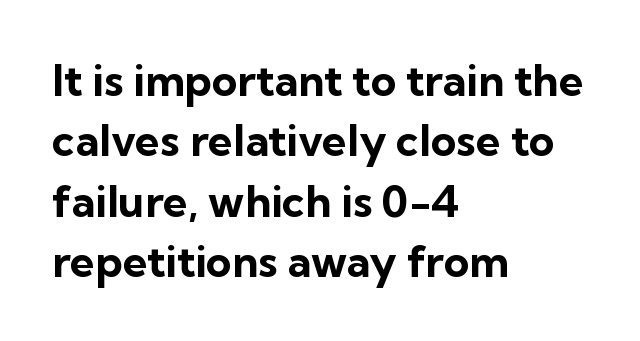
This rendering uses left alignment, leaving the right contour irregular. Each new line begins a customary step beneath the previous one. The gaps between neighbouring characters are ordinary and unremarkable. Lines of text with bare space underneath. Proportional: the letters do not fall into vertical columns. The rendering uses a bold face; every stroke is thick and dark.
